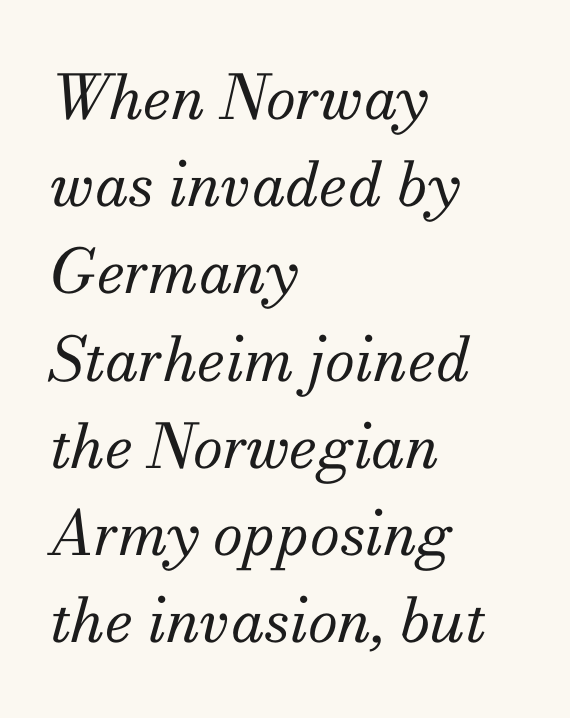
Q: Is the text bold? A: No.
Q: Is the text italic (slanted)? A: Yes, it leans right by about 13 degrees.
Q: Is the typeface a serif or a sans-serif typeface? A: Serif.
Q: Is the text underlined? A: No.
Q: How is the paragraph aligned? A: Left-aligned.
Q: Is the spacing between letters normal or unusually wide? A: Normal.
Q: Is the spacing between lines tight, normal or loose? A: Normal.
Q: Width (condensed, normal, or wide)? A: Normal.
Q: Stroke contrast? A: Medium.
Q: x-height? A: Small.
Q: Monospaced? A: No.
